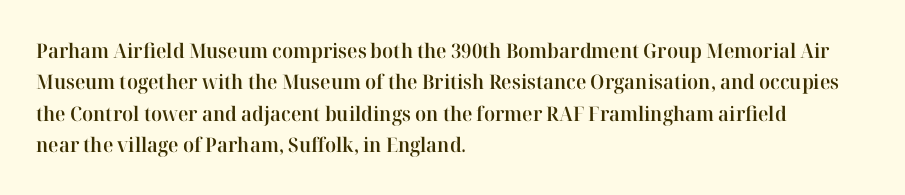
Q: Is the text bold? A: Semi-bold.
Q: Is the text italic (slanted)? A: No, it is upright.
Q: Is the text underlined? A: No.
Q: How is the paragraph aligned? A: Left-aligned.
Q: Is the spacing between letters normal or unusually wide? A: Normal.
Q: Is the spacing between lines tight, normal or loose? A: Normal.
